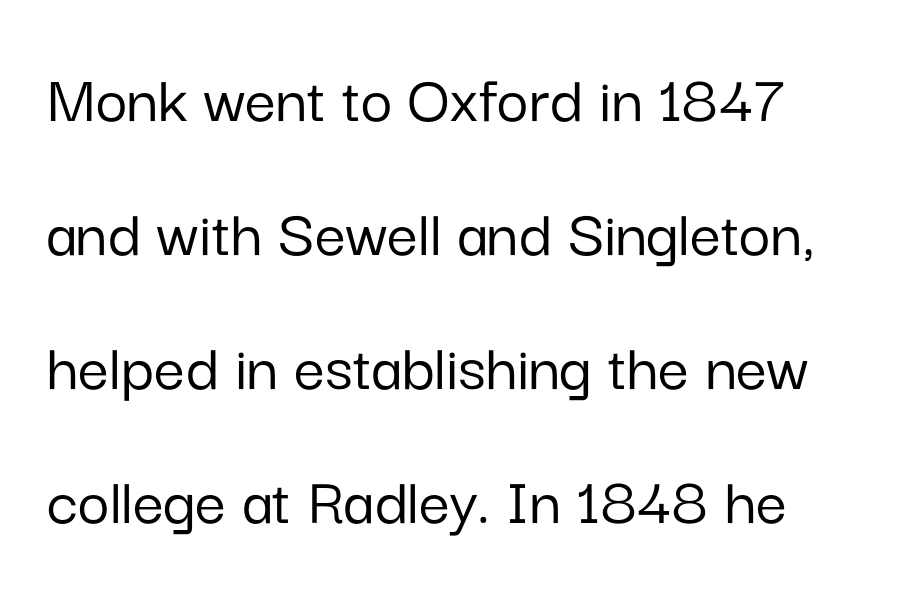
The image shows 69 px sans-serif type, upright; set left-aligned, loose line spacing (1.94x), normal letter spacing, not underlined; low stroke contrast and a medium x-height.
